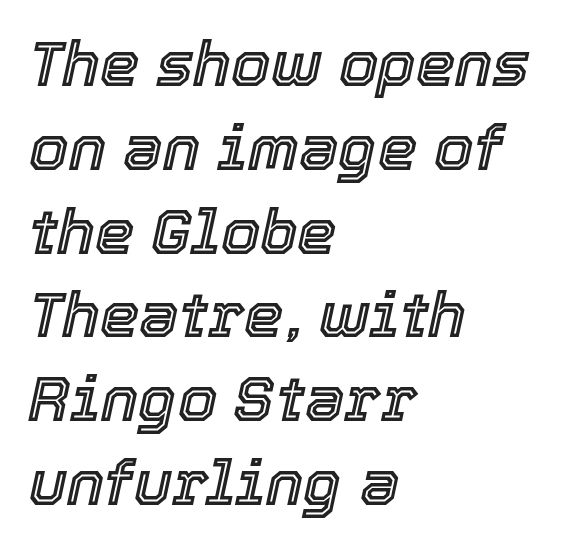
Q: Is the text italic (slanted)? A: Yes, it leans right by about 12 degrees.
Q: Is the text underlined? A: No.
Q: How is the paragraph aligned? A: Left-aligned.
Q: Is the spacing between letters normal or unusually wide? A: Normal.
Q: Is the spacing between lines tight, normal or loose? A: Normal.
Q: Width (condensed, normal, or wide)? A: Normal.
Q: x-height? A: Medium.
Q: Monospaced? A: No.
